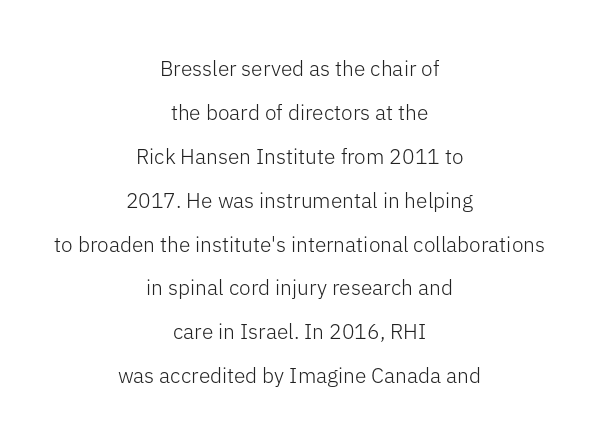
The image shows 21 px text type, upright; set centered, loose line spacing (2.09x), normal letter spacing, not underlined.
